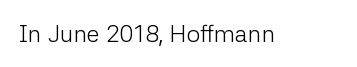
The image shows 24 px text type, upright; set normal letter spacing, not underlined.
